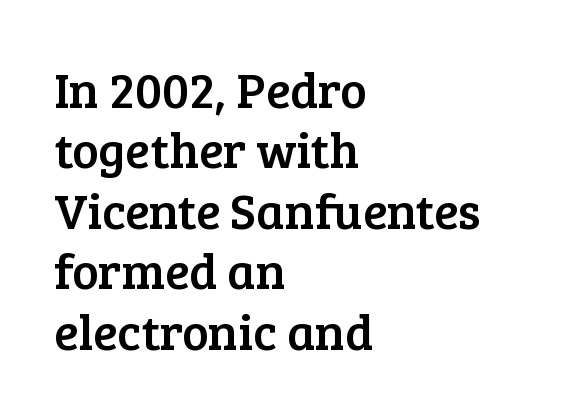
Rendered with straight, roman letterforms. Varying glyph widths throughout — classic text-font behaviour. This sample uses plain, unmodified letter spacing. The passage is arranged the way most books set body copy — flush left.
